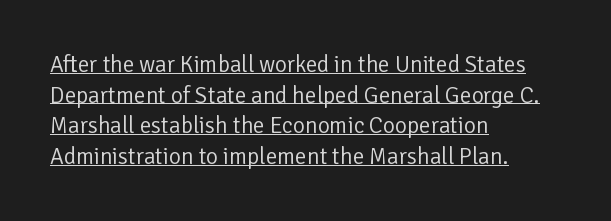
{"italic": "no", "bold": "no", "underline": "yes", "align": "left", "line_spacing": "normal", "line_spacing_ratio": 1.33, "letter_spacing": "normal", "letter_spacing_em": 0.0, "glyph_px": 23}
